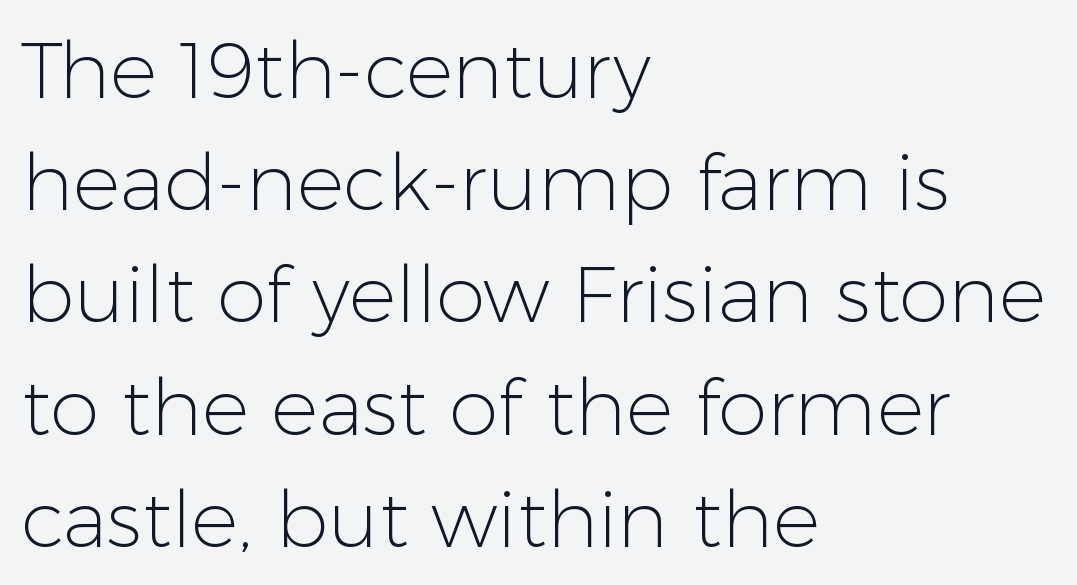
{"serif": "no", "italic": "no", "bold": "no", "weight": "light", "width": "normal", "stroke_contrast": "low", "x_height": "medium", "monospaced": "no", "underline": "no", "align": "left", "line_spacing": "normal", "line_spacing_ratio": 1.42, "letter_spacing": "normal", "letter_spacing_em": 0.0, "glyph_px": 79}
